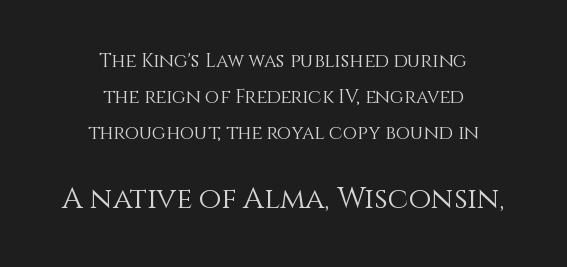
{"italic": "no", "bold": "no", "weight": "light", "width": "normal", "x_height": "large", "monospaced": "no", "underline": "no", "align": "center", "line_spacing_ratio": 1.89, "letter_spacing": "normal", "letter_spacing_em": 0.0, "larger_block": "second", "size_ratio": 1.53, "glyph_px": 29}
